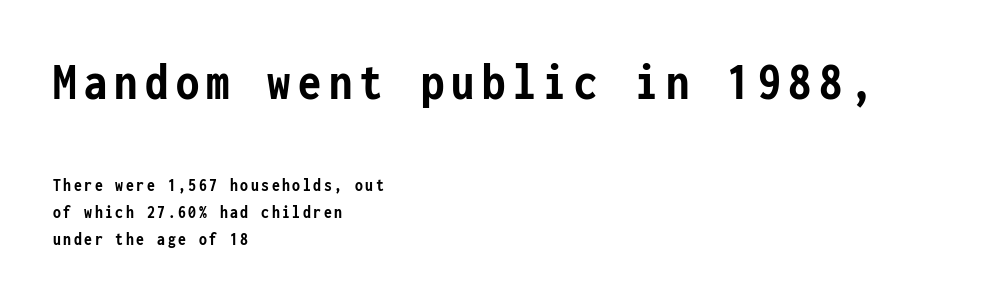
Compare the two chunks: the upper has the greater cap height. The vertical gap from one line to the next is medium. Every character here occupies the same horizontal width, giving the sample a typewriter-like rhythm. Set as a true bold cut, around the 700 mark. The specimen omits any rule beneath the text block's lines.
